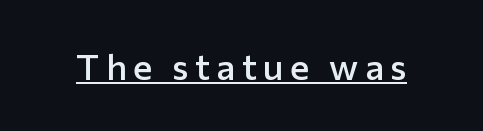
{"serif": "no", "italic": "no", "bold": "semi", "weight": "semibold", "width": "normal", "stroke_contrast": "low", "x_height": "medium", "monospaced": "no", "underline": "yes", "glyph_px": 36}
